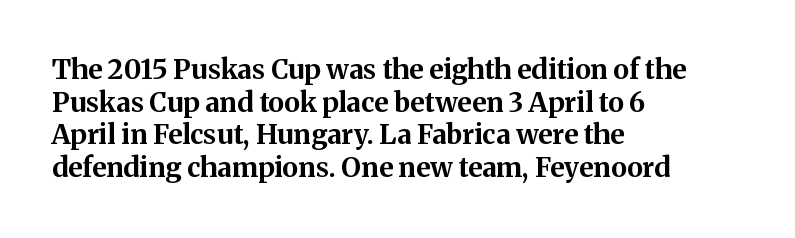
The image shows 27 px bold type, upright; set left-aligned, line spacing 1.21x, normal letter spacing, not underlined.
